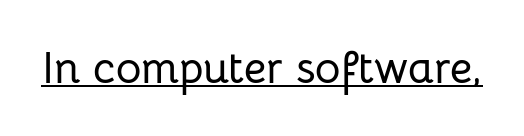
{"serif": "no", "italic": "no", "width": "normal", "stroke_contrast": "low", "x_height": "medium", "monospaced": "no", "underline": "yes", "letter_spacing": "normal", "letter_spacing_em": 0.0, "glyph_px": 44}
